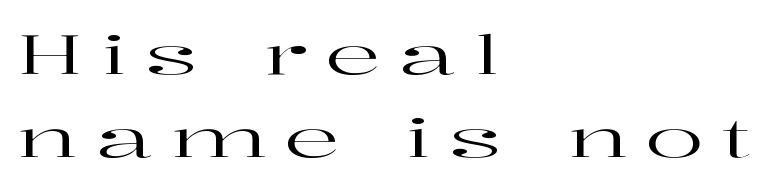
{"serif": "yes", "italic": "no", "width": "wide", "stroke_contrast": "high", "x_height": "medium", "monospaced": "no", "underline": "no", "align": "left", "line_spacing": "normal", "line_spacing_ratio": 1.54, "letter_spacing": "wide", "letter_spacing_em": 0.35, "glyph_px": 54}
